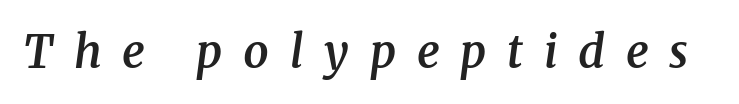
Q: Is the text bold? A: Semi-bold.
Q: Is the text italic (slanted)? A: Yes, it leans right by about 8 degrees.
Q: Is the typeface a serif or a sans-serif typeface? A: Serif.
Q: Is the text underlined? A: No.
Q: Is the spacing between letters normal or unusually wide? A: Unusually wide.
Q: Width (condensed, normal, or wide)? A: Normal.
Q: Stroke contrast? A: Medium.
Q: x-height? A: Medium.
Q: Monospaced? A: No.
